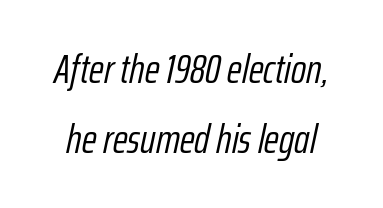
Q: Is the text bold? A: No.
Q: Is the text italic (slanted)? A: Yes, it leans right by about 12 degrees.
Q: Is the text underlined? A: No.
Q: Is the spacing between letters normal or unusually wide? A: Normal.
Q: Width (condensed, normal, or wide)? A: Condensed.
Q: Stroke contrast? A: Low.
Q: x-height? A: Medium.
Q: Monospaced? A: No.
